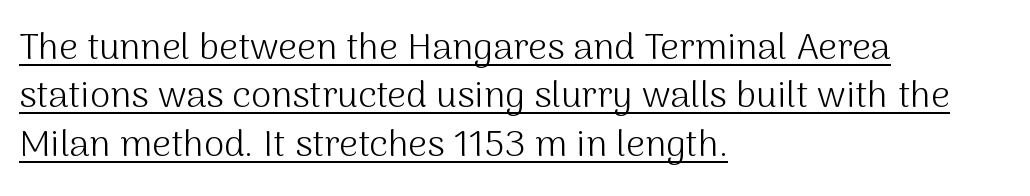
{"serif": "no", "italic": "no", "bold": "no", "weight": "light", "width": "normal", "stroke_contrast": "medium", "x_height": "medium", "monospaced": "no", "underline": "yes", "align": "left", "line_spacing": "normal", "line_spacing_ratio": 1.31, "letter_spacing": "normal", "letter_spacing_em": 0.0, "glyph_px": 37}
